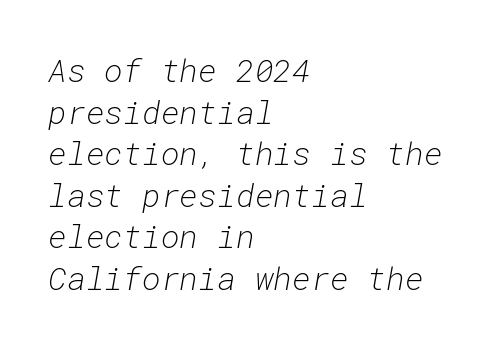
Q: Is the text bold? A: No.
Q: Is the text italic (slanted)? A: Yes, it leans right by about 10 degrees.
Q: Is the text underlined? A: No.
Q: How is the paragraph aligned? A: Left-aligned.
Q: Is the spacing between letters normal or unusually wide? A: Normal.
Q: Is the spacing between lines tight, normal or loose? A: Normal.
Q: Width (condensed, normal, or wide)? A: Normal.
Q: Stroke contrast? A: Low.
Q: x-height? A: Medium.
Q: Monospaced? A: Yes.
